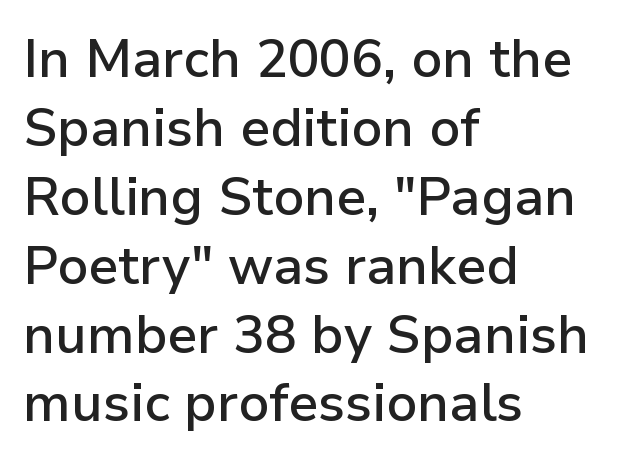
{"serif": "no", "italic": "no", "bold": "semi", "weight": "semibold", "width": "normal", "stroke_contrast": "low", "x_height": "medium", "monospaced": "no", "underline": "no", "align": "left", "line_spacing": "normal", "line_spacing_ratio": 1.3, "letter_spacing": "normal", "letter_spacing_em": 0.0, "glyph_px": 53}
